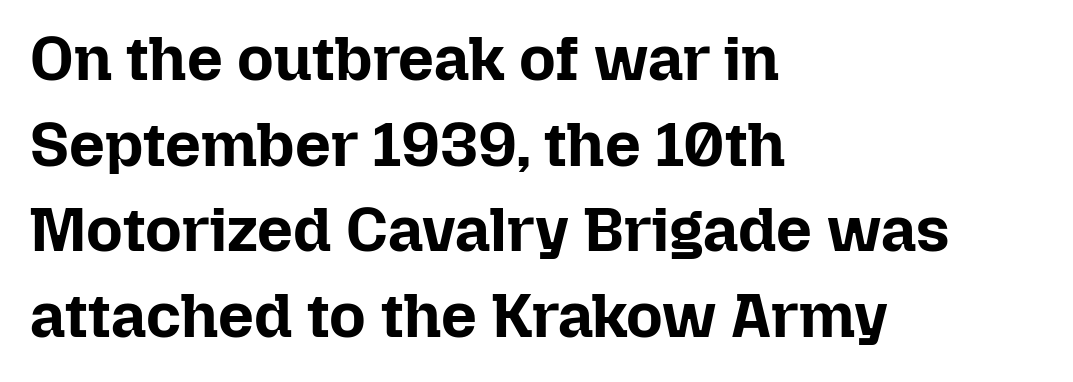
The image shows 63 px bold type, upright; set left-aligned, normal line spacing (1.36x), normal letter spacing, not underlined; low stroke contrast and a medium x-height.
